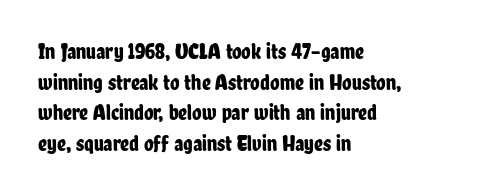
If you drew a line through each stem, it would be perfectly vertical. Honestly, the letter spacing is just normal — you wouldn't notice it. The words here are not underlined. Notice how the passage keeps a crisp vertical edge on the left only. Interline gaps are of average width in this sample.
